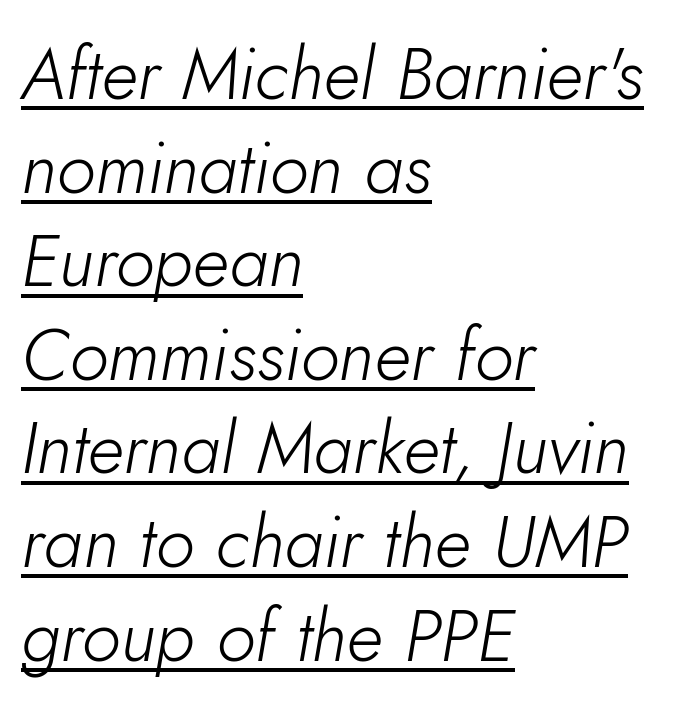
Q: Is the text bold? A: No.
Q: Is the text italic (slanted)? A: Yes, it leans right by about 10 degrees.
Q: Is the text underlined? A: Yes.
Q: How is the paragraph aligned? A: Left-aligned.
Q: Is the spacing between letters normal or unusually wide? A: Normal.
Q: Is the spacing between lines tight, normal or loose? A: Normal.
Q: Width (condensed, normal, or wide)? A: Normal.
Q: Stroke contrast? A: Low.
Q: x-height? A: Small.
Q: Monospaced? A: No.
